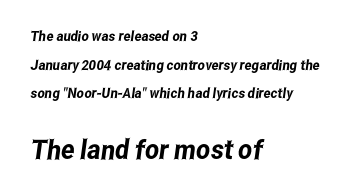
Q: Is the text underlined? A: No.
Q: How is the paragraph aligned? A: Left-aligned.
Q: Is the spacing between letters normal or unusually wide? A: Normal.
Q: Is the spacing between lines tight, normal or loose? A: Loose.
Q: Which block of text is set in a larger size, the first (top) or the second (bottom)? A: The second (bottom) one.
